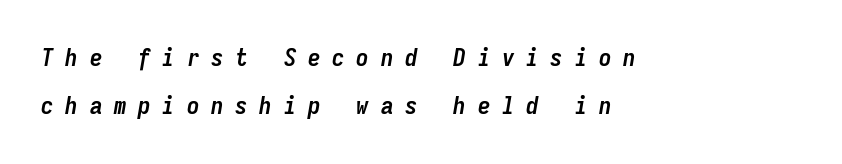
Q: Is the text bold? A: Yes.
Q: Is the text italic (slanted)? A: Yes, it leans right by about 9 degrees.
Q: Is the text underlined? A: No.
Q: How is the paragraph aligned? A: Left-aligned.
Q: Is the spacing between letters normal or unusually wide? A: Unusually wide.
Q: Is the spacing between lines tight, normal or loose? A: Loose.
